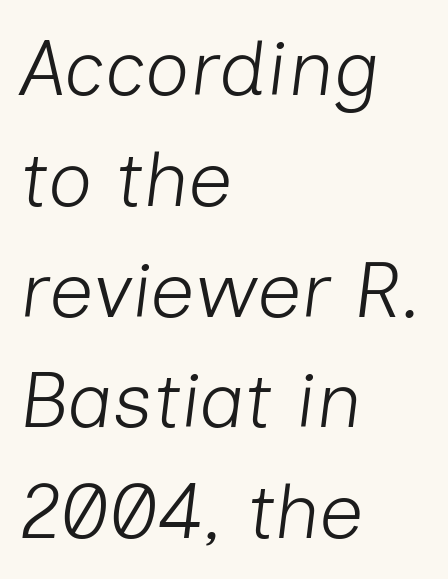
Designer's note — italics engaged. Ink coverage per letter is moderate at most. Characters follow at the spacing the type designer built in. Decoration check: the copy has no underline. A typesetter would call this leading conventional body-copy spacing. You could not count columns in this text — the font is proportionally spaced.
